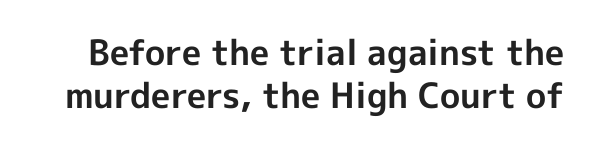
The image shows 35 px bold sans-serif type, upright; set line spacing 1.22x, normal letter spacing, not underlined; a medium x-height.
